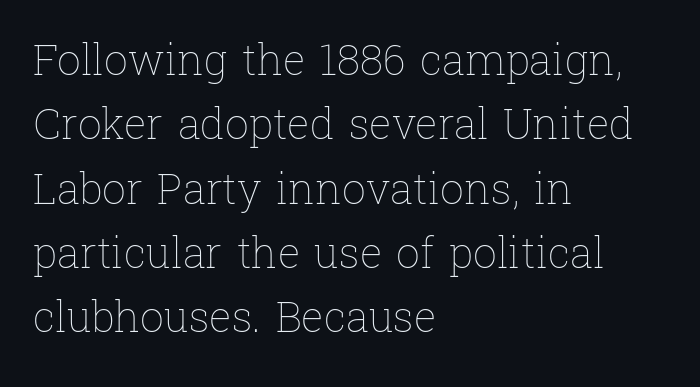
{"italic": "no", "bold": "no", "weight": "thin", "width": "normal", "stroke_contrast": "low", "x_height": "medium", "monospaced": "no", "underline": "no", "align": "left", "line_spacing": "normal", "line_spacing_ratio": 1.53, "letter_spacing": "normal", "letter_spacing_em": 0.0, "glyph_px": 42}
